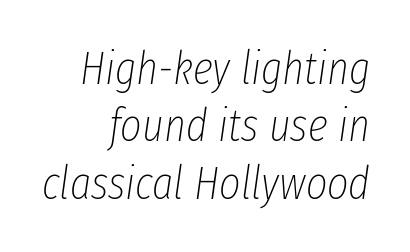
An italicized treatment has been applied to the whole sample. The passage shown stacks its lines at a standard gap. The area under the type is left untouched. The letterforms sit shoulder to shoulder at normal distance. Compared with a flush-left layout, this one pins lines to the opposite, right side.
